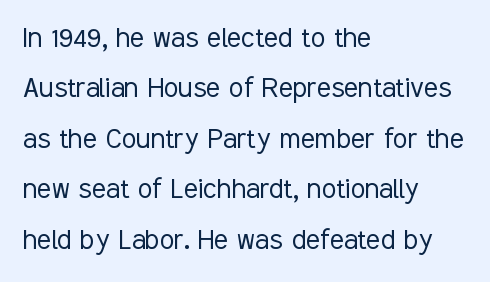
Counters stay open thanks to moderate or lighter strokes. Tracking here is standard; glyphs follow each other at the usual distance. Note the varied advance widths — an 'i' is clearly narrower than an 'm'. A bare baseline throughout the passage. Casual observation: everything's shoved over to the left.
